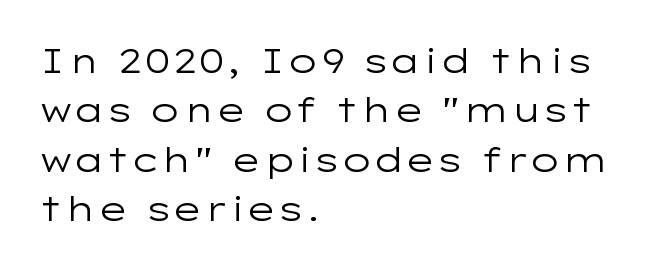
The image shows 34 px regular-weight, wide sans-serif type, upright; set left-aligned, normal line spacing (1.45x), normal letter spacing, not underlined; low stroke contrast and a medium x-height.
